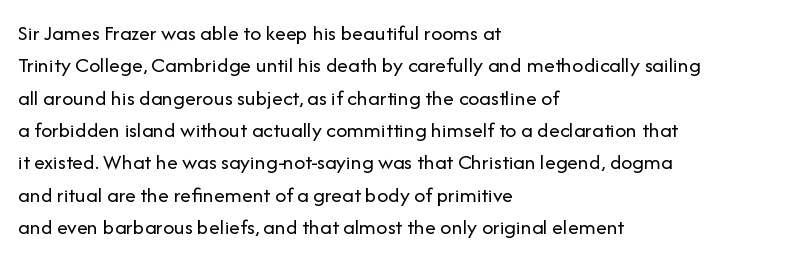
The image shows 22 px text type, upright; set left-aligned, normal line spacing (1.47x), normal letter spacing, not underlined.
